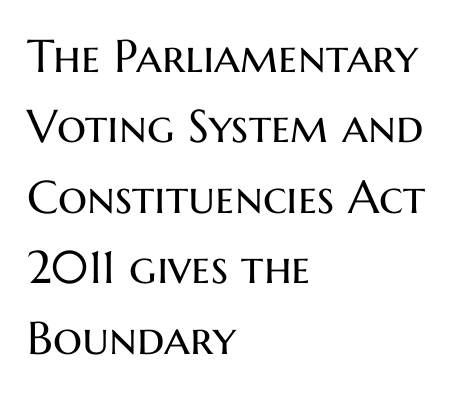
The typeface has the unassuming heft of standard copy or less. These lines are rendered in a variable-pitch font. When letters stand straight like this, we call the style roman or upright. The rendering keeps characters at their native spacing. Type style note: lacks serifs.
